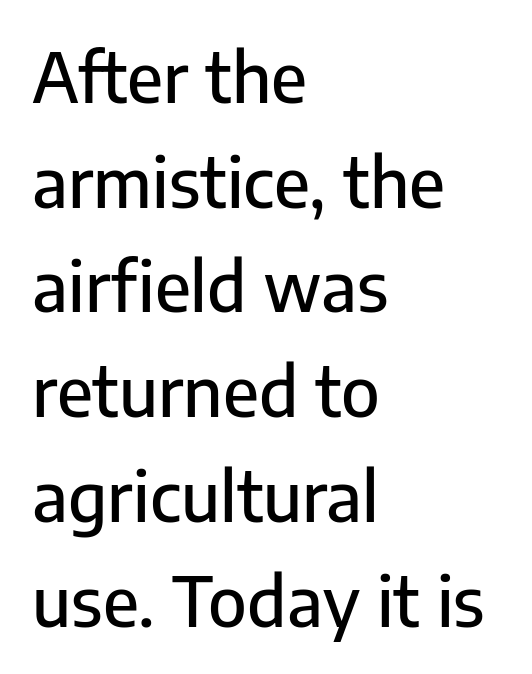
{"serif": "no", "italic": "no", "width": "normal", "stroke_contrast": "low", "x_height": "medium", "monospaced": "no", "underline": "no", "align": "left", "line_spacing": "normal", "line_spacing_ratio": 1.54, "letter_spacing": "normal", "letter_spacing_em": 0.0, "glyph_px": 68}
